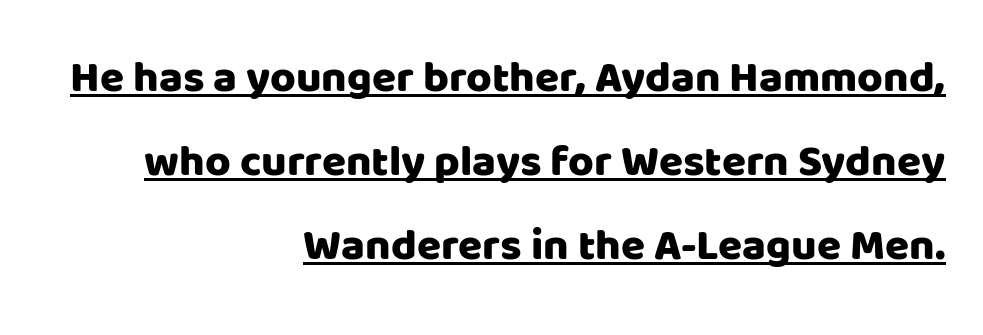
Q: Is the text italic (slanted)? A: No, it is upright.
Q: Is the typeface a serif or a sans-serif typeface? A: Sans-serif.
Q: Is the text underlined? A: Yes.
Q: How is the paragraph aligned? A: Right-aligned.
Q: Is the spacing between letters normal or unusually wide? A: Normal.
Q: Is the spacing between lines tight, normal or loose? A: Loose.
Q: Width (condensed, normal, or wide)? A: Normal.
Q: Stroke contrast? A: Low.
Q: x-height? A: Large.
Q: Monospaced? A: No.
